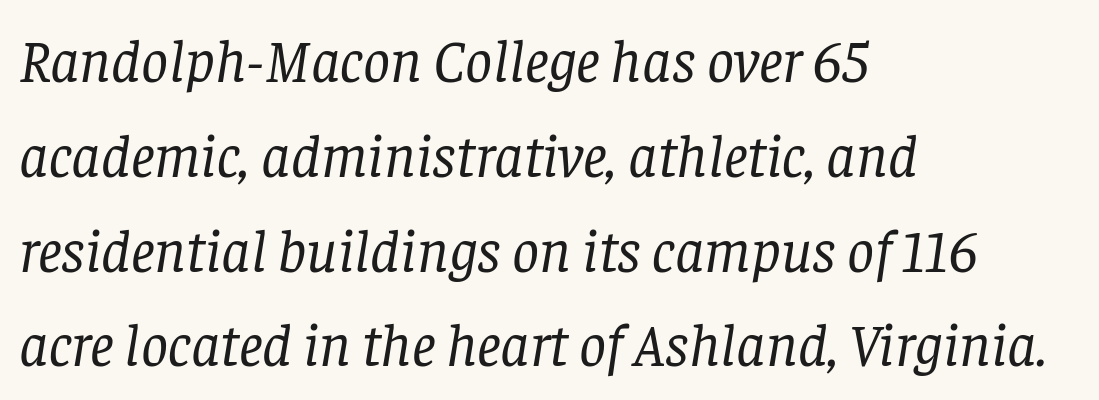
{"serif": "yes", "italic": "yes", "lean": "right", "slant_degrees": 8, "bold": "no", "weight": "regular", "width": "normal", "stroke_contrast": "low", "x_height": "large", "monospaced": "no", "underline": "no", "align": "left", "line_spacing": "normal", "line_spacing_ratio": 1.58, "letter_spacing": "normal", "letter_spacing_em": 0.0, "glyph_px": 60}
